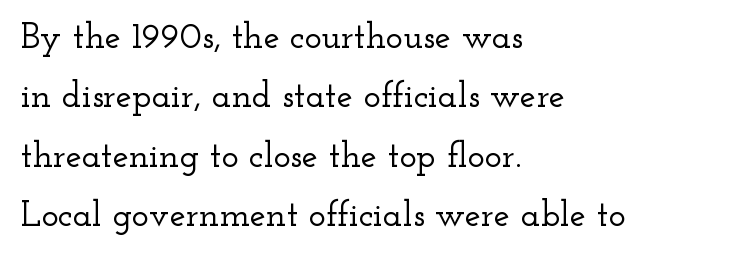
{"serif": "yes", "italic": "no", "width": "wide", "stroke_contrast": "low", "x_height": "small", "monospaced": "no", "underline": "no", "align": "left", "line_spacing": "normal", "line_spacing_ratio": 1.65, "letter_spacing": "normal", "letter_spacing_em": 0.0, "glyph_px": 36}
